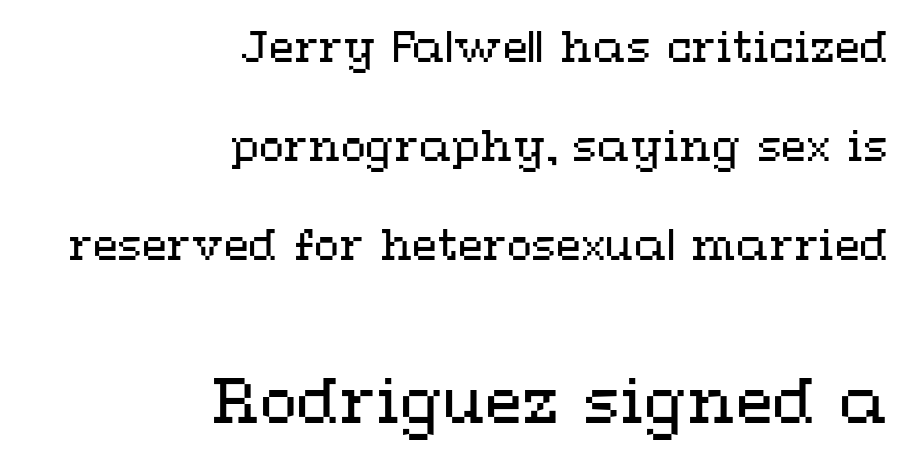
{"italic": "no", "bold": "no", "weight": "regular", "width": "wide", "stroke_contrast": "medium", "x_height": "medium", "monospaced": "no", "underline": "no", "align": "right", "line_spacing": "loose", "line_spacing_ratio": 2.41, "letter_spacing": "normal", "letter_spacing_em": 0.0, "larger_block": "second", "size_ratio": 1.49, "glyph_px": 61}
